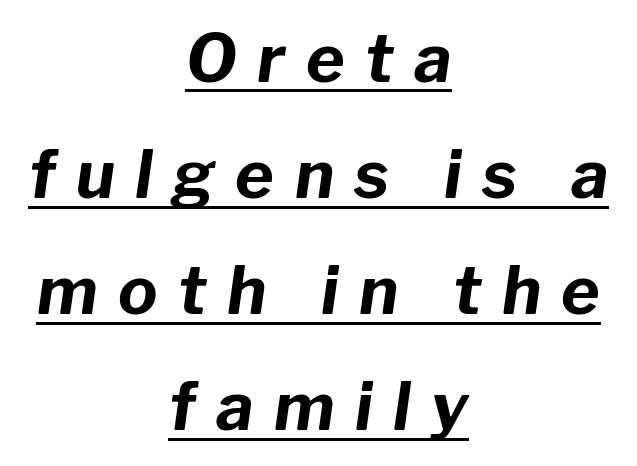
Q: Is the text bold? A: Yes.
Q: Is the text italic (slanted)? A: Yes, it leans right by about 8 degrees.
Q: Is the text underlined? A: Yes.
Q: How is the paragraph aligned? A: Centered.
Q: Is the spacing between letters normal or unusually wide? A: Unusually wide.
Q: Width (condensed, normal, or wide)? A: Normal.
Q: Stroke contrast? A: Low.
Q: x-height? A: Medium.
Q: Monospaced? A: No.
